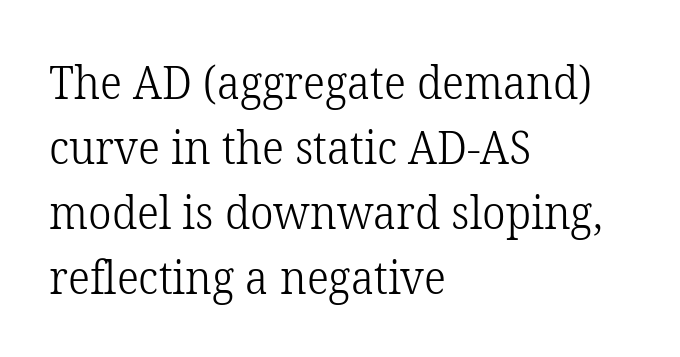
The image shows 46 px light serif type, upright; set left-aligned, normal line spacing (1.41x), normal letter spacing, not underlined; low stroke contrast and a medium x-height.
